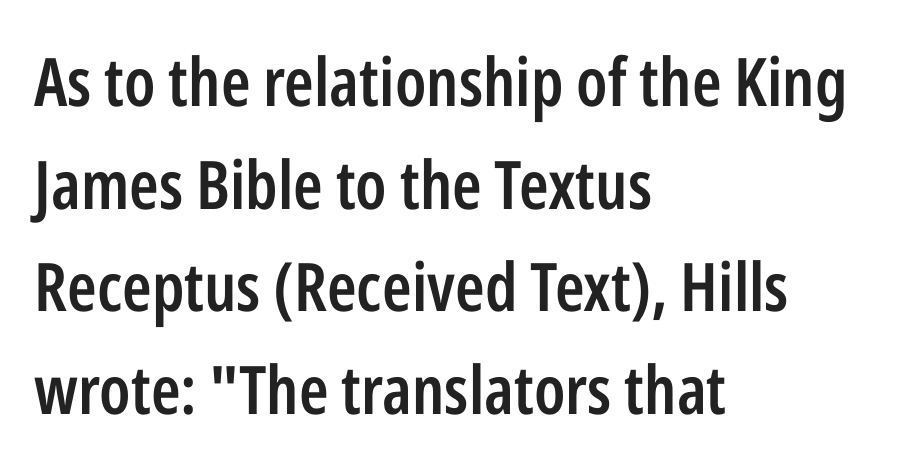
Q: Is the text bold? A: Semi-bold.
Q: Is the text italic (slanted)? A: No, it is upright.
Q: Is the typeface a serif or a sans-serif typeface? A: Sans-serif.
Q: Is the text underlined? A: No.
Q: How is the paragraph aligned? A: Left-aligned.
Q: Is the spacing between letters normal or unusually wide? A: Normal.
Q: Is the spacing between lines tight, normal or loose? A: Normal.
Q: Width (condensed, normal, or wide)? A: Condensed.
Q: Stroke contrast? A: Low.
Q: x-height? A: Medium.
Q: Monospaced? A: No.
